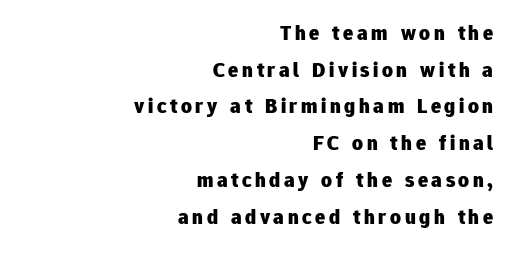
{"italic": "no", "bold": "yes", "underline": "no", "align": "right", "line_spacing_ratio": 1.75, "glyph_px": 21}
